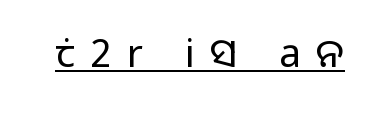
The image shows 39 px regular-weight sans-serif type, upright; set unusually wide letter spacing (+0.4 em), underlined; low stroke contrast and a medium x-height.
